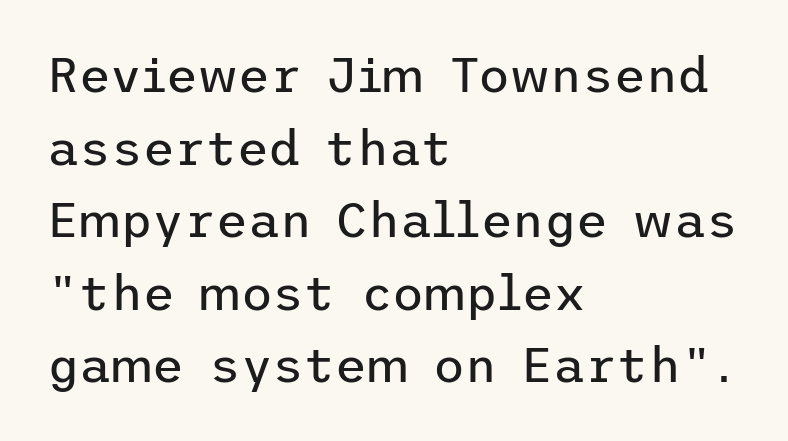
{"serif": "no", "italic": "no", "bold": "no", "weight": "regular", "width": "normal", "stroke_contrast": "low", "x_height": "medium", "underline": "no", "align": "left", "line_spacing": "normal", "line_spacing_ratio": 1.48, "letter_spacing": "normal", "letter_spacing_em": 0.0, "glyph_px": 49}
